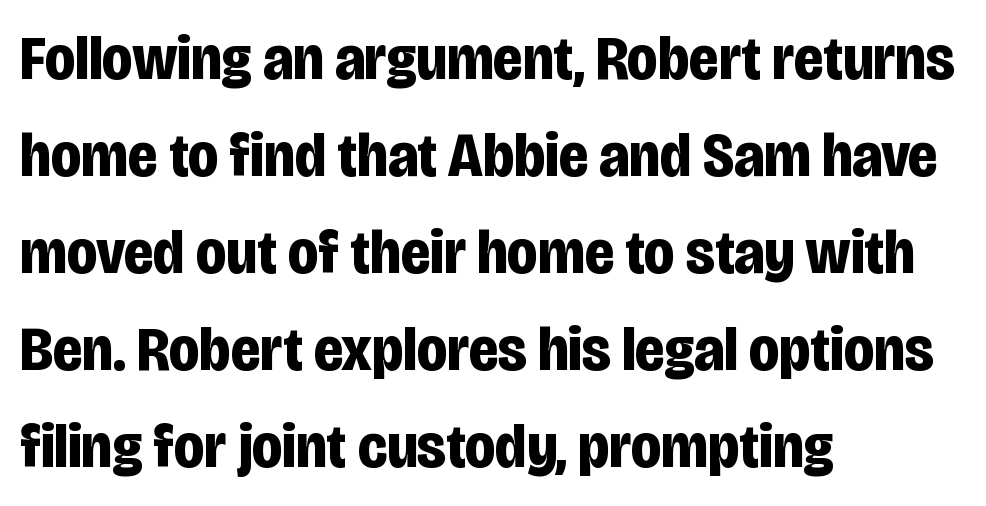
The specimen reads as upright at a glance. The lines are quadded left. Are there feet on the stems? There aren't — it's a sans. The space beneath each line is pristine and unruled. The face used here is proportionally spaced, like ordinary book or web type.
